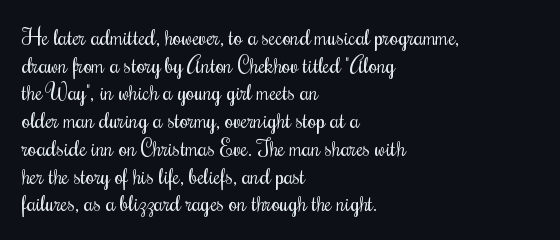
{"bold": "no", "underline": "no", "align": "left", "line_spacing": "normal", "line_spacing_ratio": 1.26, "letter_spacing": "normal", "letter_spacing_em": 0.0, "glyph_px": 22}
